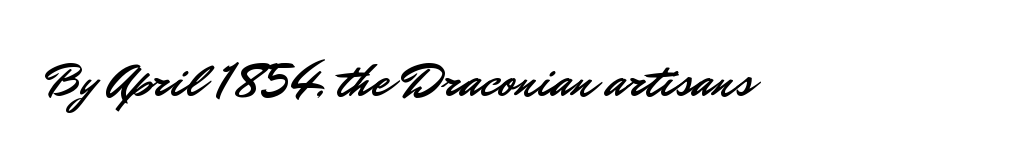
The image shows 49 px sans-serif type; set normal letter spacing, not underlined; low stroke contrast and a small x-height.
